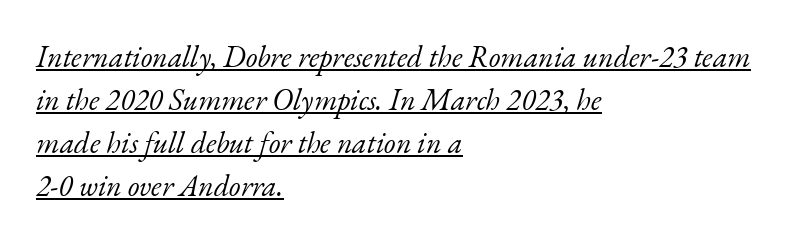
Line beginnings align vertically; line endings do not. Serifs: yes, visible at the terminals of the letterforms. Vertical stems look standard width or narrower in stroke. Do the characters align in a grid? No, the font is proportional.
